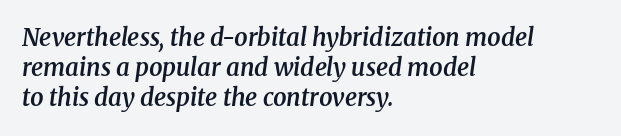
{"italic": "yes", "lean": "right", "slant_degrees": 8, "bold": "semi", "underline": "no", "align": "left", "line_spacing": "normal", "line_spacing_ratio": 1.26, "letter_spacing": "normal", "letter_spacing_em": 0.0, "glyph_px": 24}
